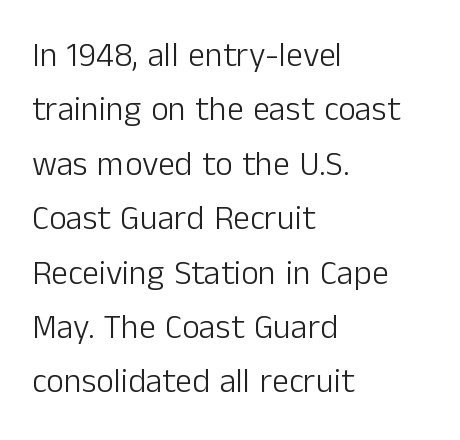
Q: Is the text bold? A: No.
Q: Is the text italic (slanted)? A: No, it is upright.
Q: Is the typeface a serif or a sans-serif typeface? A: Sans-serif.
Q: Is the text underlined? A: No.
Q: How is the paragraph aligned? A: Left-aligned.
Q: Is the spacing between letters normal or unusually wide? A: Normal.
Q: Is the spacing between lines tight, normal or loose? A: Normal.
Q: Width (condensed, normal, or wide)? A: Normal.
Q: Stroke contrast? A: Low.
Q: x-height? A: Medium.
Q: Monospaced? A: No.
